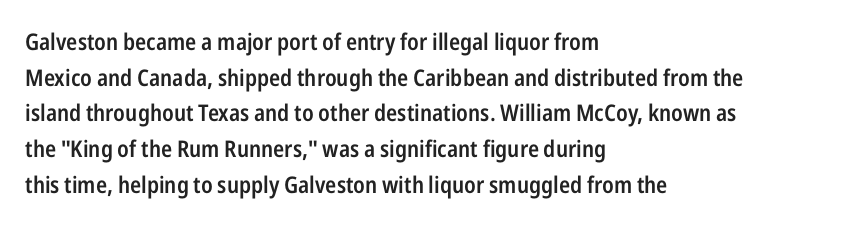
{"italic": "no", "bold": "semi", "underline": "no", "align": "left", "line_spacing": "normal", "line_spacing_ratio": 1.55, "letter_spacing": "normal", "letter_spacing_em": 0.0, "glyph_px": 23}
